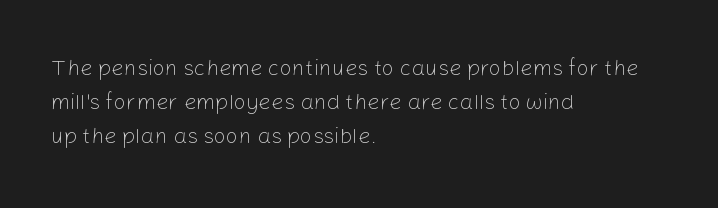
Caption: multi-line text, flush left, ragged right. Rendered with straight, roman letterforms. Beneath every word, the page is bare. Weight: not bold — regular or lighter. Nobody touched the tracking dial on this one. Vertically, the passage feels balanced, rows spaced as you'd expect.
